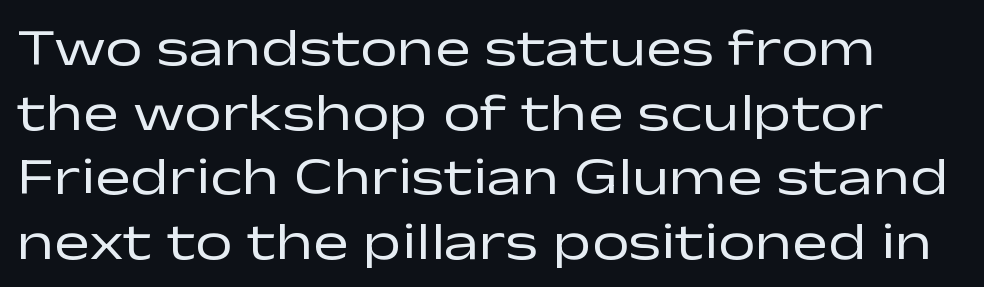
The image shows 53 px regular-weight, wide sans-serif type, upright; set line spacing 1.22x, normal letter spacing, not underlined; low stroke contrast and a medium x-height.
